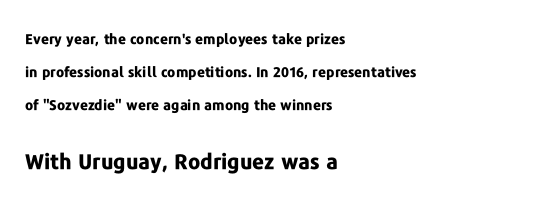
Q: Is the text bold? A: Yes.
Q: Is the text italic (slanted)? A: No, it is upright.
Q: Is the text underlined? A: No.
Q: How is the paragraph aligned? A: Left-aligned.
Q: Is the spacing between letters normal or unusually wide? A: Normal.
Q: Is the spacing between lines tight, normal or loose? A: Loose.
Q: Which block of text is set in a larger size, the first (top) or the second (bottom)? A: The second (bottom) one.
